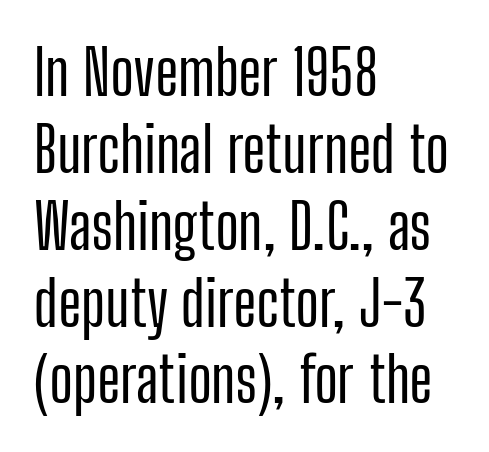
Q: Is the text italic (slanted)? A: No, it is upright.
Q: Is the typeface a serif or a sans-serif typeface? A: Sans-serif.
Q: Is the text underlined? A: No.
Q: How is the paragraph aligned? A: Left-aligned.
Q: Is the spacing between letters normal or unusually wide? A: Normal.
Q: Width (condensed, normal, or wide)? A: Condensed.
Q: Stroke contrast? A: Low.
Q: x-height? A: Medium.
Q: Monospaced? A: No.
